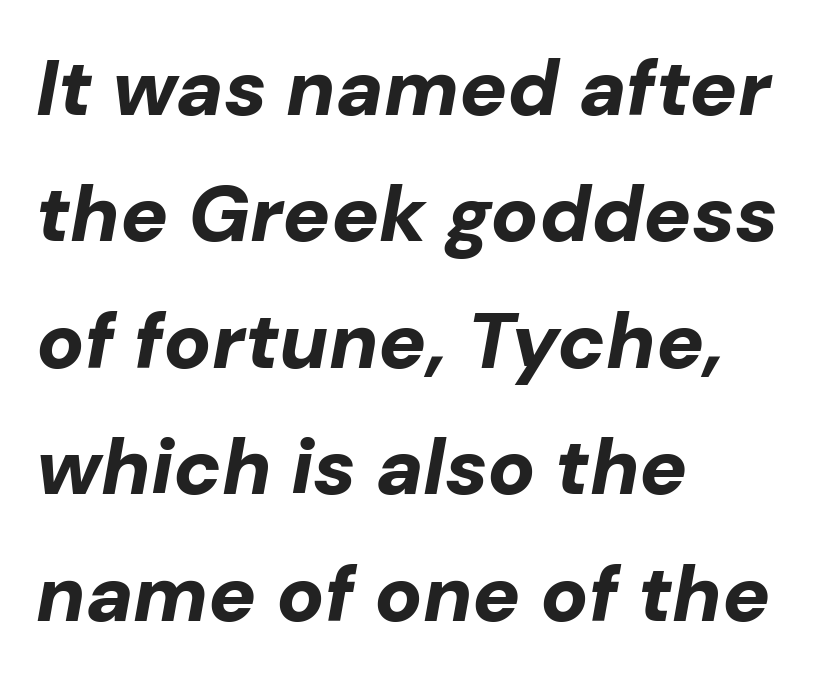
Compared with typical paragraphs, the rows here are spaced about the same. Is this a fixed-width face? No — the glyphs have proportional, varying widths. Caption: standard tracking, unaltered. The compositor pushed each line to the left boundary.
